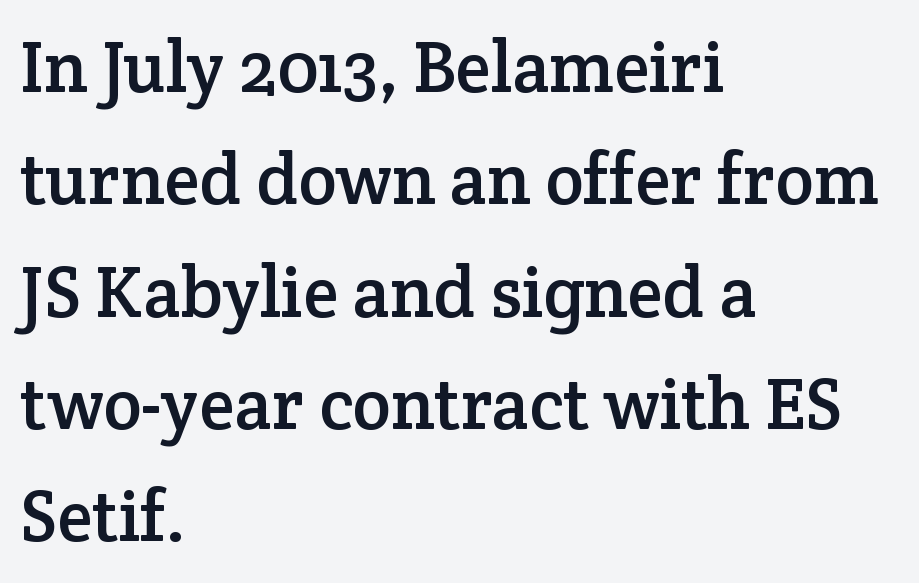
{"serif": "yes", "italic": "no", "width": "normal", "stroke_contrast": "low", "x_height": "medium", "monospaced": "no", "underline": "no", "align": "left", "line_spacing": "normal", "line_spacing_ratio": 1.56, "letter_spacing": "normal", "letter_spacing_em": 0.0, "glyph_px": 72}
